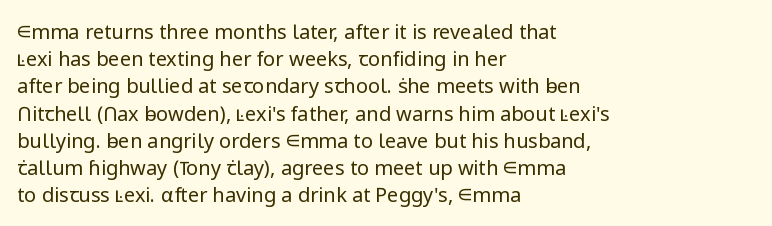
Q: Is the text bold? A: No.
Q: Is the text italic (slanted)? A: No, it is upright.
Q: Is the text underlined? A: No.
Q: How is the paragraph aligned? A: Left-aligned.
Q: Is the spacing between letters normal or unusually wide? A: Normal.
Q: Is the spacing between lines tight, normal or loose? A: Normal.
